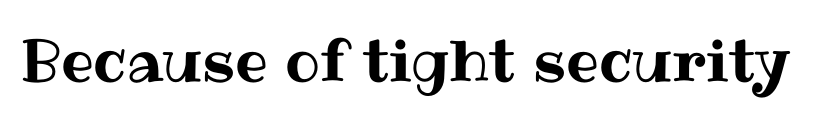
Q: Is the text italic (slanted)? A: No, it is upright.
Q: Is the text underlined? A: No.
Q: Is the spacing between letters normal or unusually wide? A: Normal.
Q: Width (condensed, normal, or wide)? A: Normal.
Q: Stroke contrast? A: Medium.
Q: x-height? A: Medium.
Q: Monospaced? A: No.
